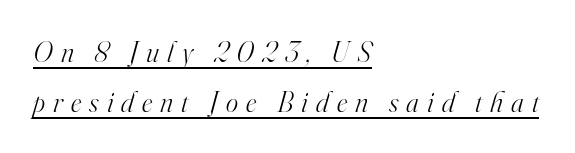
You can tell it's italic because the verticals aren't actually vertical. Bold? No — there's no thickening of the strokes. Check the space under the baseline: a stroke is drawn there. Loose tracking; the words dissolve into strings of separated letters.
